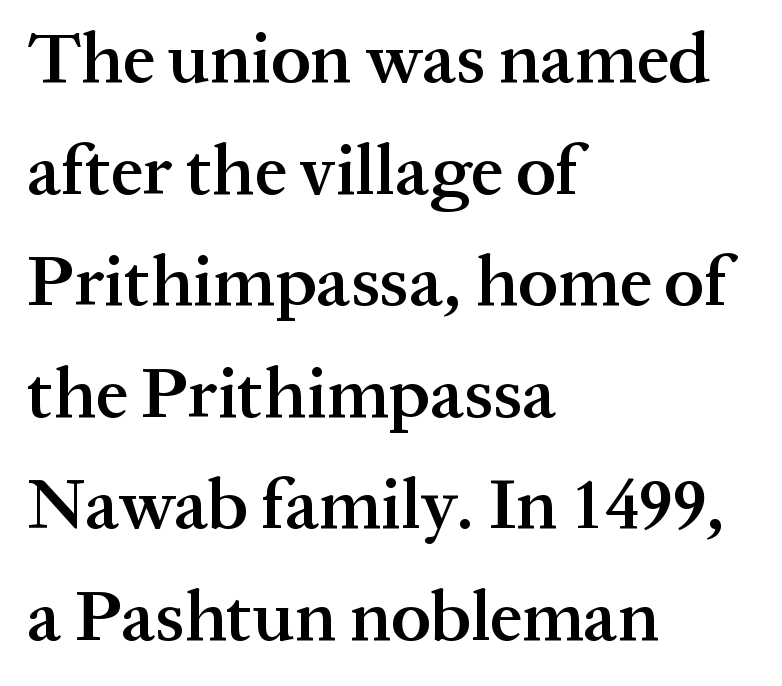
Ascenders rise straight up at ninety degrees. Notice how the passage keeps a crisp vertical edge on the left only. What stands out about the letter spacing? Nothing — it is the standard amount. Proportional: the letters do not fall into vertical columns.
